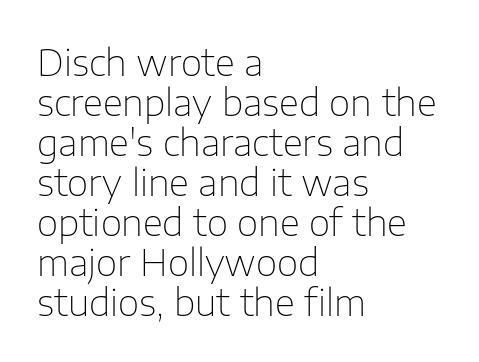
Q: Is the text bold? A: No.
Q: Is the text italic (slanted)? A: No, it is upright.
Q: Is the typeface a serif or a sans-serif typeface? A: Sans-serif.
Q: Is the text underlined? A: No.
Q: How is the paragraph aligned? A: Left-aligned.
Q: Is the spacing between letters normal or unusually wide? A: Normal.
Q: Is the spacing between lines tight, normal or loose? A: Tight.
Q: Width (condensed, normal, or wide)? A: Normal.
Q: Stroke contrast? A: Low.
Q: x-height? A: Medium.
Q: Monospaced? A: No.
